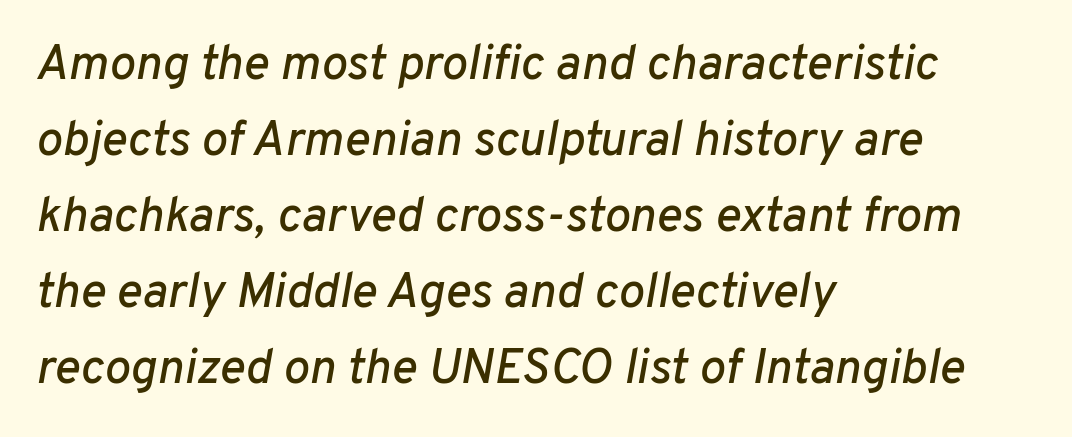
No word sits above an underline. The typography opts for an oblique posture over an upright one. Do the characters align in a grid? No, the font is proportional. The leading is moderate, giving the passage an even texture.
